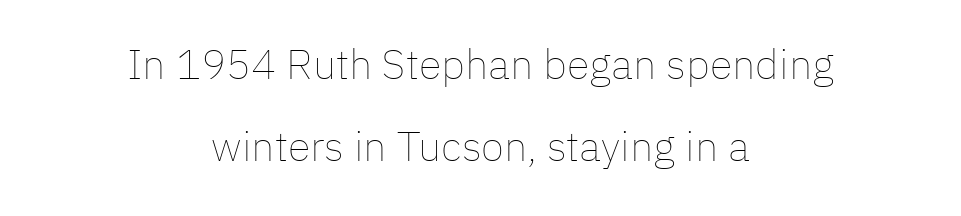
Q: Is the text bold? A: No.
Q: Is the text italic (slanted)? A: No, it is upright.
Q: Is the text underlined? A: No.
Q: How is the paragraph aligned? A: Centered.
Q: Is the spacing between letters normal or unusually wide? A: Normal.
Q: Is the spacing between lines tight, normal or loose? A: Loose.
Q: Width (condensed, normal, or wide)? A: Normal.
Q: Stroke contrast? A: Low.
Q: x-height? A: Medium.
Q: Monospaced? A: No.
